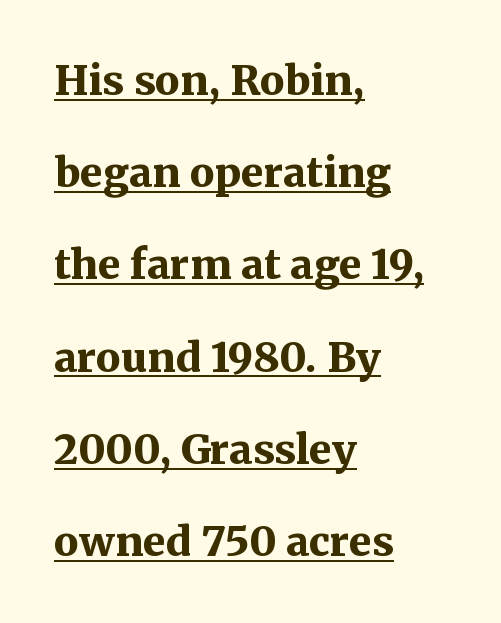
The image shows 41 px bold serif type, upright; set left-aligned, loose line spacing (2.25x), normal letter spacing, underlined; medium stroke contrast and a medium x-height.
